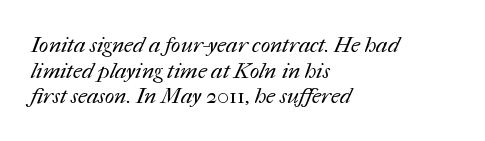
{"bold": "no", "underline": "no", "align": "left", "line_spacing_ratio": 1.17, "letter_spacing": "normal", "letter_spacing_em": 0.0, "glyph_px": 22}
